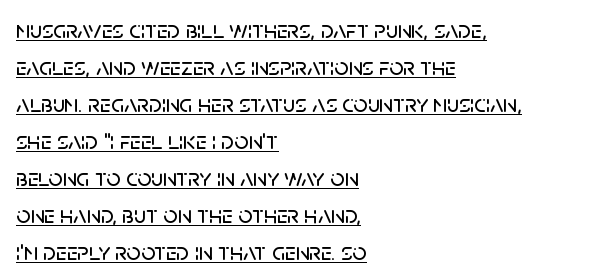
Q: Is the text italic (slanted)? A: No, it is upright.
Q: Is the text underlined? A: Yes.
Q: How is the paragraph aligned? A: Left-aligned.
Q: Is the spacing between letters normal or unusually wide? A: Normal.
Q: Is the spacing between lines tight, normal or loose? A: Normal.
